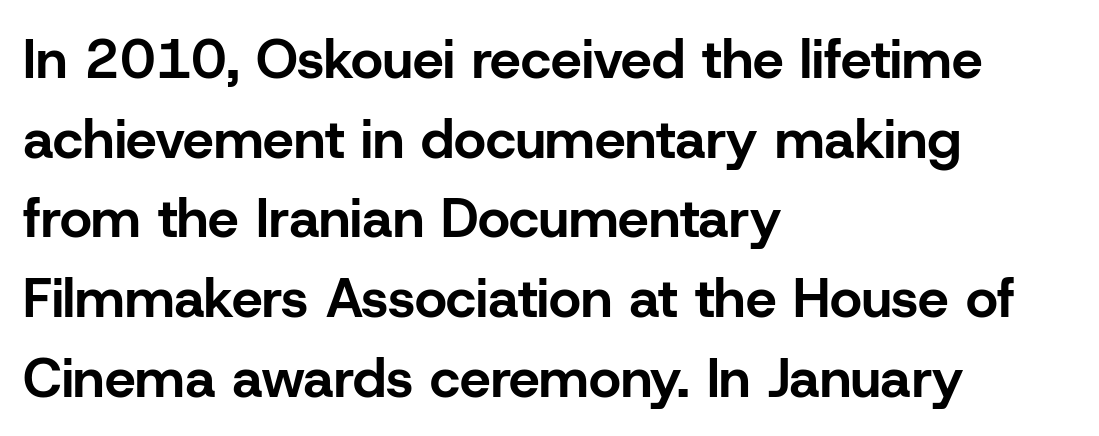
Q: Is the text bold? A: Yes.
Q: Is the text italic (slanted)? A: No, it is upright.
Q: Is the typeface a serif or a sans-serif typeface? A: Sans-serif.
Q: Is the text underlined? A: No.
Q: How is the paragraph aligned? A: Left-aligned.
Q: Is the spacing between letters normal or unusually wide? A: Normal.
Q: Is the spacing between lines tight, normal or loose? A: Normal.
Q: Width (condensed, normal, or wide)? A: Normal.
Q: Stroke contrast? A: Low.
Q: x-height? A: Medium.
Q: Monospaced? A: No.
